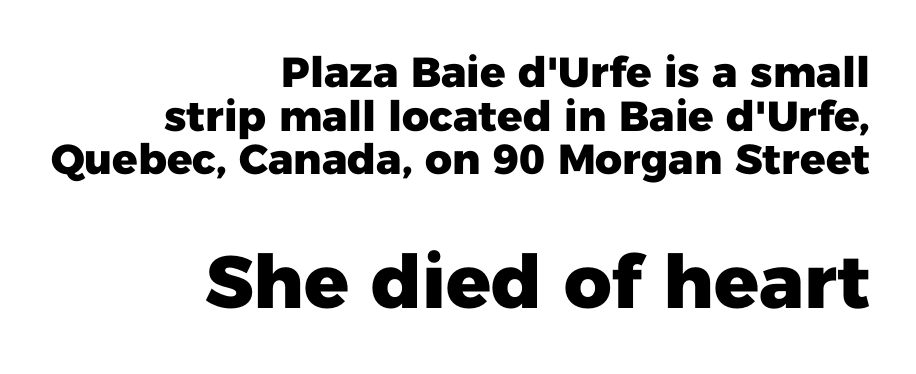
Nobody drew a line under any word here. Type size steps up from the first block to the second. Every character sits straight up, as roman type does. The text was rendered using a sans face with plain stroke endings. The letterforms sit shoulder to shoulder at normal distance. The typesetter chose a ragged-left arrangement here.
